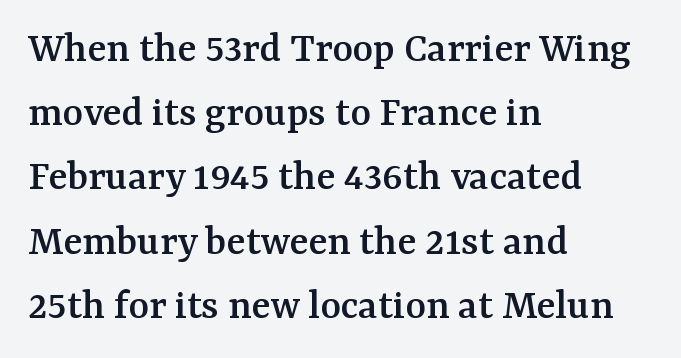
The image shows 44 px serif type, upright; set left-aligned, normal line spacing (1.46x), normal letter spacing, not underlined; medium stroke contrast and a medium x-height.
